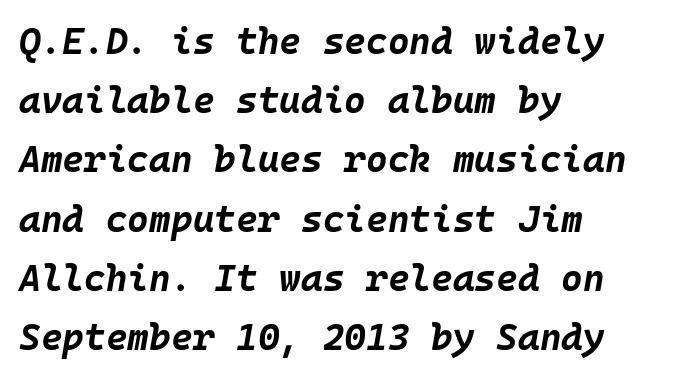
Tracking value appears to be zero — textbook default spacing. A full-strength bold gives these letters their thick strokes. Looking at the ascenders, they clearly lean. Short and long lines alike share a common starting point at left. You could count columns in this text — the font is strictly monospaced.
